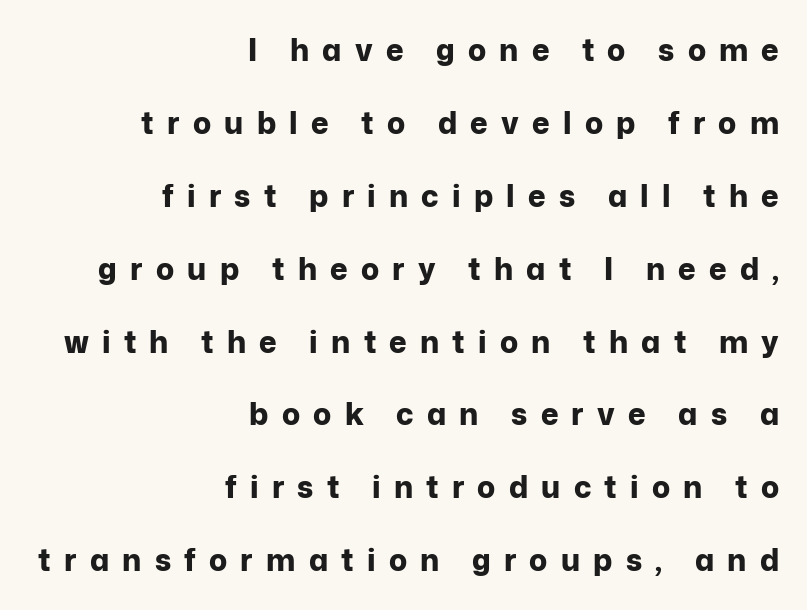
{"serif": "no", "italic": "no", "bold": "yes", "weight": "bold", "width": "normal", "stroke_contrast": "low", "x_height": "medium", "monospaced": "no", "underline": "no", "align": "right", "line_spacing": "loose", "line_spacing_ratio": 2.43, "letter_spacing": "wide", "letter_spacing_em": 0.44, "glyph_px": 30}
